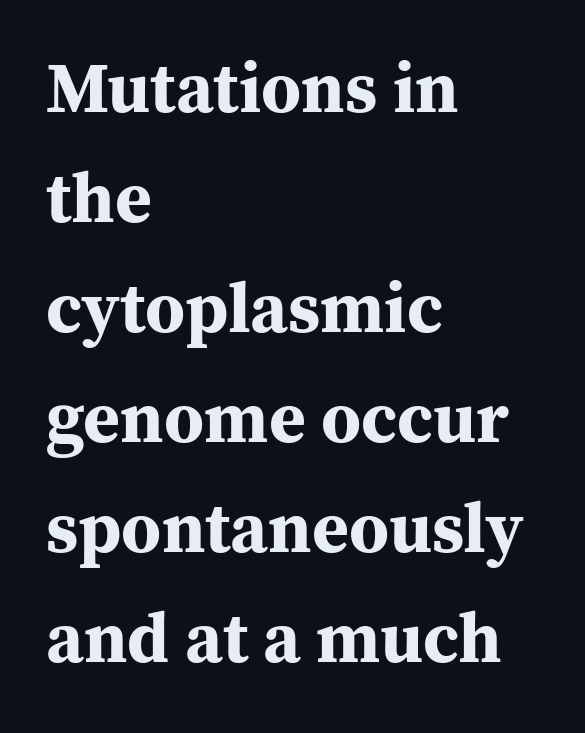
Q: Is the text bold? A: Yes.
Q: Is the text italic (slanted)? A: No, it is upright.
Q: Is the typeface a serif or a sans-serif typeface? A: Serif.
Q: Is the text underlined? A: No.
Q: How is the paragraph aligned? A: Left-aligned.
Q: Is the spacing between letters normal or unusually wide? A: Normal.
Q: Is the spacing between lines tight, normal or loose? A: Normal.
Q: Width (condensed, normal, or wide)? A: Normal.
Q: Stroke contrast? A: Medium.
Q: x-height? A: Medium.
Q: Monospaced? A: No.
